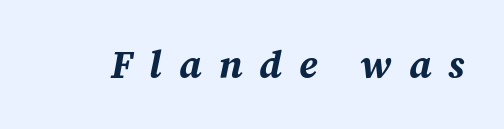
This sample has the flowing, uneven cadence of proportional lettering. The string is rendered with underlining switched off. Does extra space separate the letters? Yes, quite a lot of it. Is the type bold? Yes — the strokes are clearly thick and heavy. Every character sits at an angle, as italics do.
